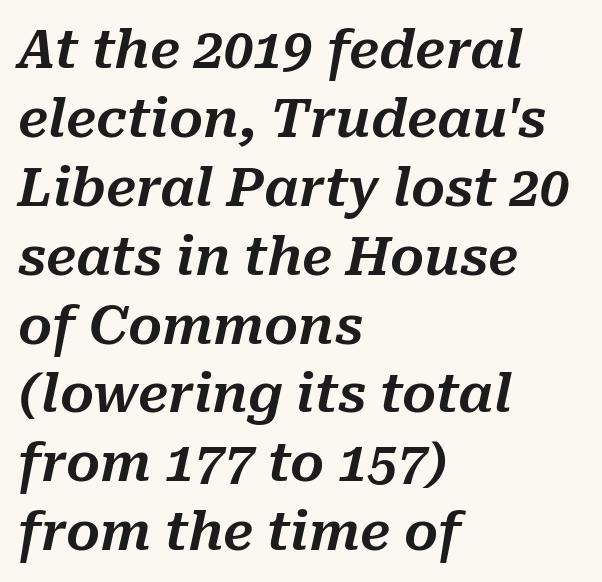
The image shows 53 px text type, italic (leaning right); set left-aligned, normal line spacing (1.3x), normal letter spacing, not underlined; medium stroke contrast and a medium x-height.
